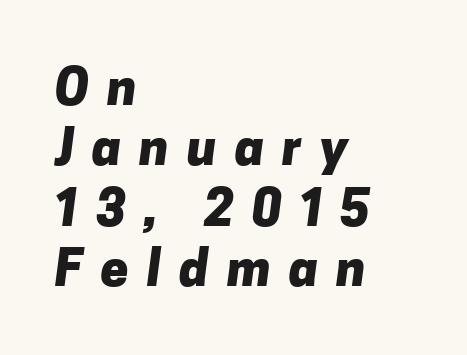
The image shows 50 px heavy sans-serif type; set left-aligned, line spacing 1.21x, unusually wide letter spacing (+0.36 em), not underlined; low stroke contrast and a medium x-height.
